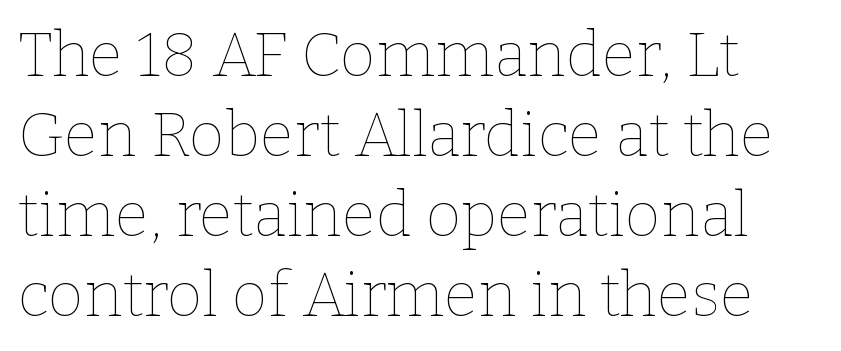
The image shows 62 px thin type, upright; set left-aligned, normal line spacing (1.29x), normal letter spacing, not underlined; low stroke contrast and a medium x-height.
